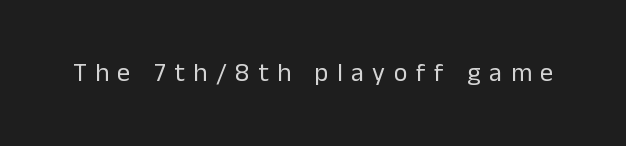
The image shows 26 px text type, upright; set unusually wide letter spacing (+0.33 em), not underlined.
